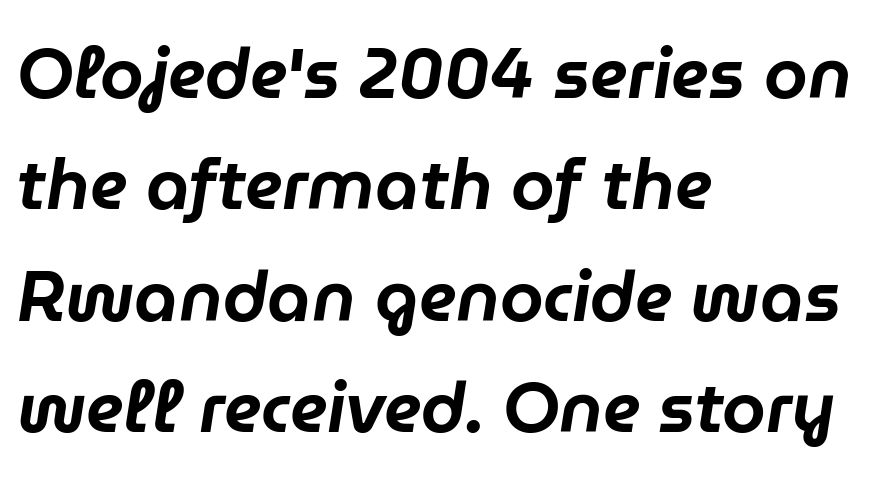
Caption: standard tracking, unaltered. Do the characters align in a grid? No, the font is proportional. The compositor pushed each line to the left boundary. Decoration check: the copy has no underline. There's an unmistakable incline to the writing here.
